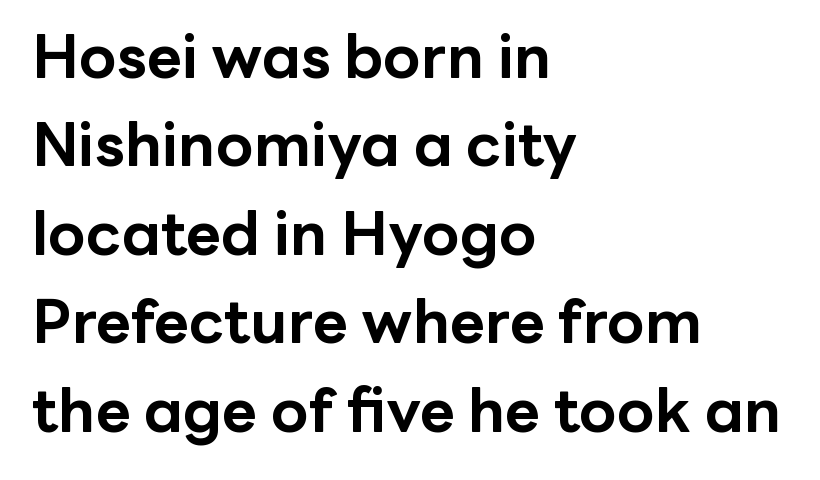
{"serif": "no", "italic": "no", "bold": "yes", "weight": "bold", "width": "normal", "stroke_contrast": "low", "x_height": "medium", "monospaced": "no", "underline": "no", "align": "left", "line_spacing": "normal", "line_spacing_ratio": 1.45, "letter_spacing": "normal", "letter_spacing_em": 0.0, "glyph_px": 61}
